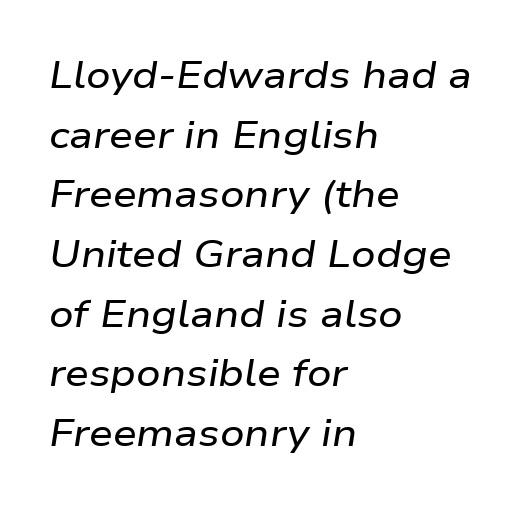
Q: Is the text italic (slanted)? A: Yes, it leans right by about 9 degrees.
Q: Is the text underlined? A: No.
Q: How is the paragraph aligned? A: Left-aligned.
Q: Is the spacing between letters normal or unusually wide? A: Normal.
Q: Is the spacing between lines tight, normal or loose? A: Normal.
Q: Width (condensed, normal, or wide)? A: Wide.
Q: Stroke contrast? A: Low.
Q: x-height? A: Medium.
Q: Monospaced? A: No.
